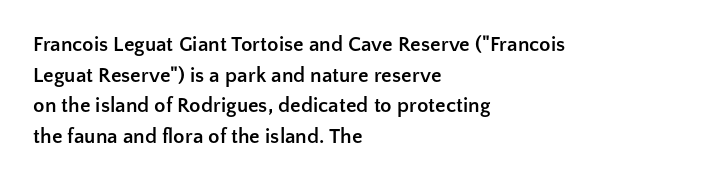
{"italic": "no", "bold": "yes", "underline": "no", "align": "left", "line_spacing": "normal", "line_spacing_ratio": 1.46, "letter_spacing": "normal", "letter_spacing_em": 0.0, "glyph_px": 21}
